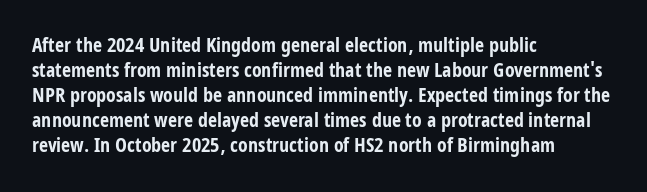
Q: Is the text bold? A: Yes.
Q: Is the text italic (slanted)? A: No, it is upright.
Q: Is the text underlined? A: No.
Q: How is the paragraph aligned? A: Left-aligned.
Q: Is the spacing between letters normal or unusually wide? A: Normal.
Q: Is the spacing between lines tight, normal or loose? A: Normal.
